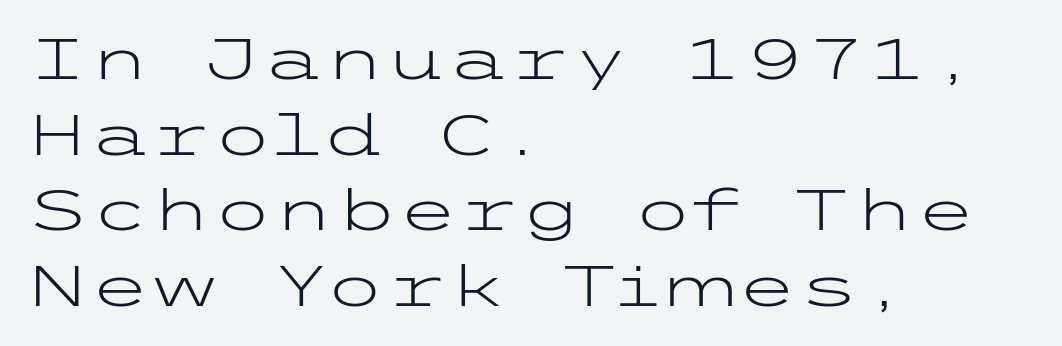
Descenders are the only things crossing below the line. To sum up the face: it is a sans, with no serifs. Ascenders rise straight up at ninety degrees. Weight: in the light-to-regular range.
